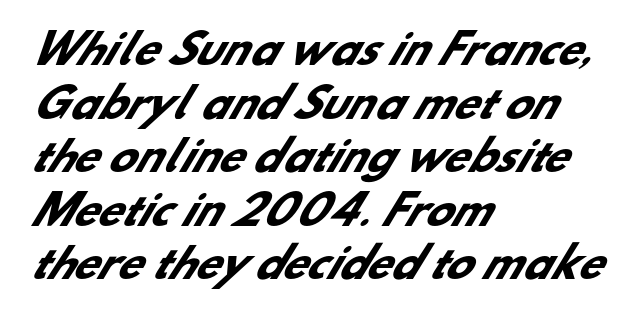
{"serif": "no", "bold": "yes", "weight": "heavy", "width": "normal", "stroke_contrast": "low", "x_height": "small", "monospaced": "no", "underline": "no", "align": "left", "line_spacing": "normal", "line_spacing_ratio": 1.34, "letter_spacing": "normal", "letter_spacing_em": 0.0, "glyph_px": 40}
